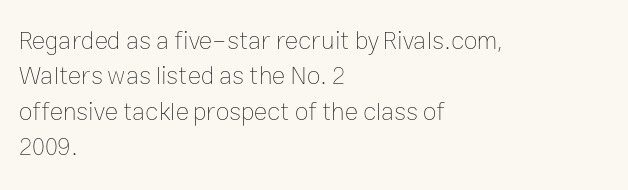
Plain, unruled lines of type. Is the type heavy? It reads as light-to-regular instead. Interline gaps are of average width in this sample. In terms of posture, this sample is upright. These lines are set flush left with a ragged right edge. Nothing unusual about the tracking: characters are spaced as the font intends.
